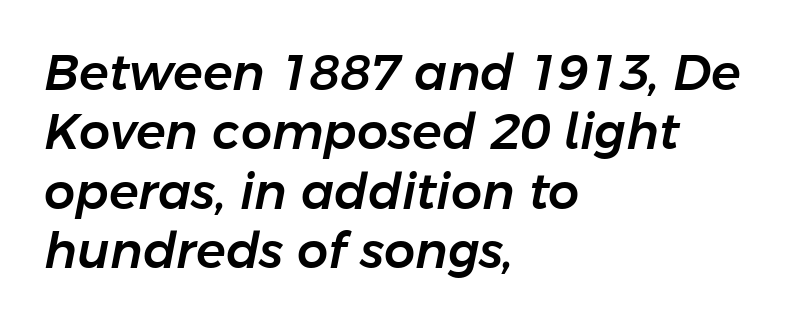
{"italic": "yes", "lean": "right", "slant_degrees": 11, "width": "normal", "stroke_contrast": "low", "x_height": "medium", "monospaced": "no", "underline": "no", "align": "left", "line_spacing_ratio": 1.21, "letter_spacing": "normal", "letter_spacing_em": 0.0, "glyph_px": 49}
